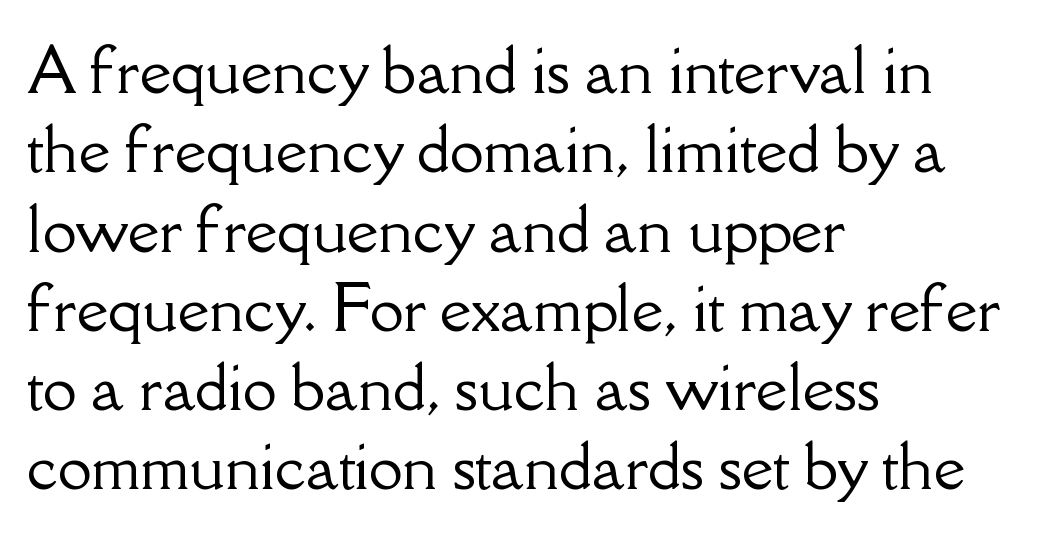
{"serif": "yes", "italic": "no", "width": "normal", "stroke_contrast": "low", "x_height": "small", "monospaced": "no", "underline": "no", "align": "left", "line_spacing": "normal", "line_spacing_ratio": 1.3, "letter_spacing": "normal", "letter_spacing_em": 0.0, "glyph_px": 61}
